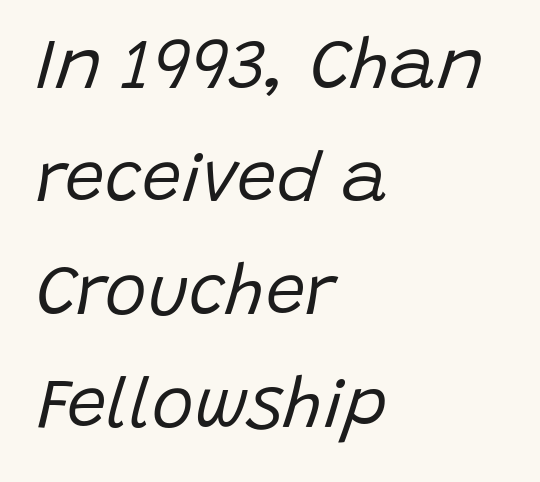
Q: Is the text bold? A: No.
Q: Is the text italic (slanted)? A: Yes, it leans right by about 15 degrees.
Q: Is the text underlined? A: No.
Q: How is the paragraph aligned? A: Left-aligned.
Q: Is the spacing between letters normal or unusually wide? A: Normal.
Q: Is the spacing between lines tight, normal or loose? A: Normal.
Q: Width (condensed, normal, or wide)? A: Normal.
Q: Stroke contrast? A: Low.
Q: x-height? A: Large.
Q: Monospaced? A: No.
